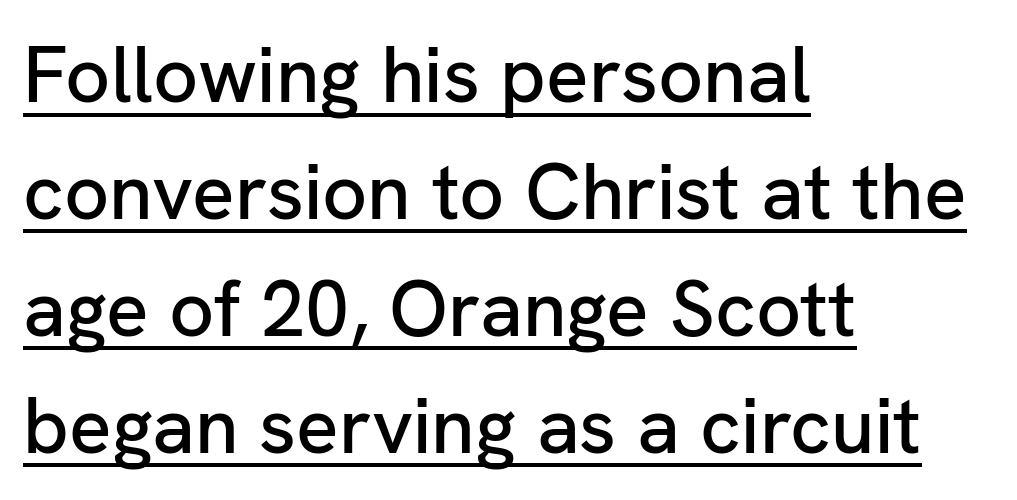
The image shows 79 px sans-serif type, upright; set left-aligned, normal line spacing (1.48x), normal letter spacing, underlined; low stroke contrast and a medium x-height.
